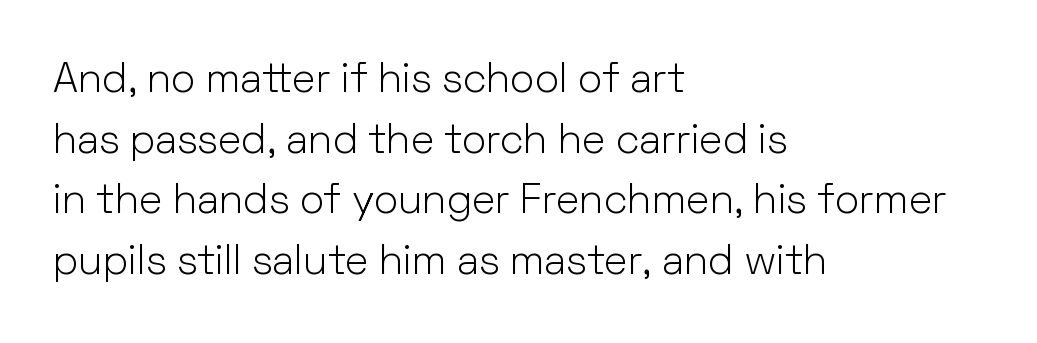
The image shows 41 px light sans-serif type, upright; set left-aligned, normal line spacing (1.48x), normal letter spacing, not underlined; low stroke contrast and a medium x-height.
